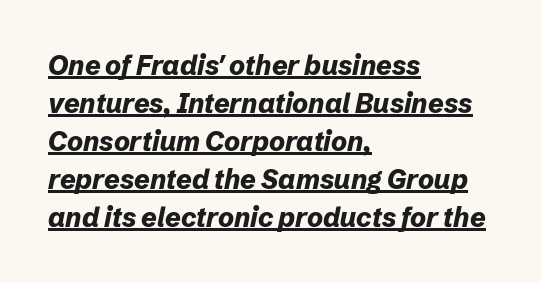
These lines keep a tight, regular rhythm from letter to letter. This rendering uses left alignment, leaving the right contour irregular. A normal amount of white space separates one row of letters from the next. Characters are canted at an angle relative to the baseline's perpendicular. Quick note: underline on. Heft: maximum for text — a bold.
